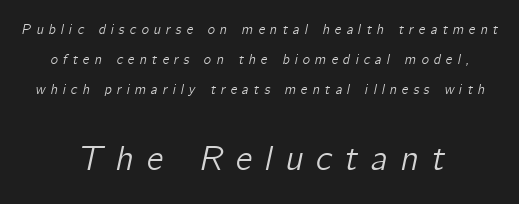
The image shows 35 px text type, italic (leaning right); set centered, loose line spacing (2.13x), unusually wide letter spacing (+0.36 em), not underlined; the second (bottom) block is 2.5x larger; low stroke contrast and a medium x-height.
